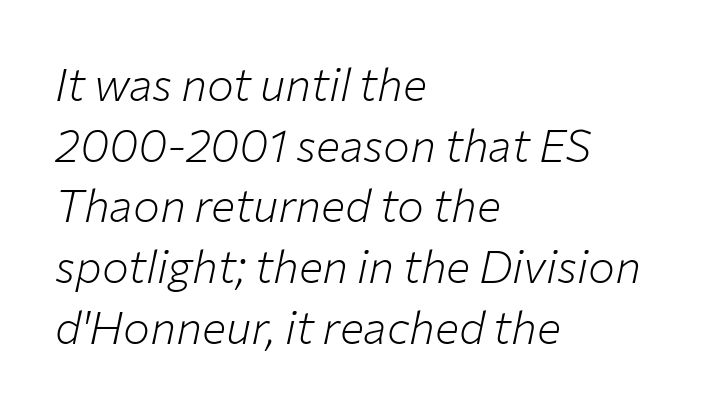
The image shows 45 px light type, italic (leaning right); set left-aligned, normal line spacing (1.35x), normal letter spacing, not underlined; low stroke contrast and a medium x-height.
